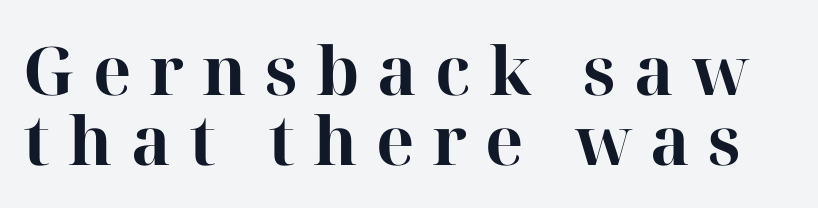
The image shows 67 px bold serif type, upright; set tight line spacing (1.04x), unusually wide letter spacing (+0.27 em), not underlined; high stroke contrast and a medium x-height.
